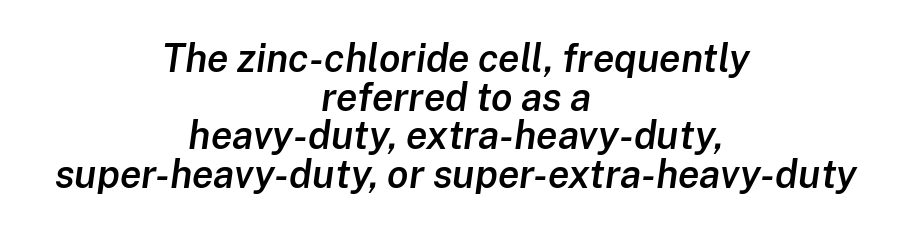
{"italic": "yes", "lean": "right", "slant_degrees": 8, "bold": "semi", "weight": "semibold", "width": "normal", "stroke_contrast": "low", "x_height": "medium", "monospaced": "no", "underline": "no", "align": "center", "line_spacing": "tight", "line_spacing_ratio": 0.99, "letter_spacing": "normal", "letter_spacing_em": 0.0, "glyph_px": 39}
